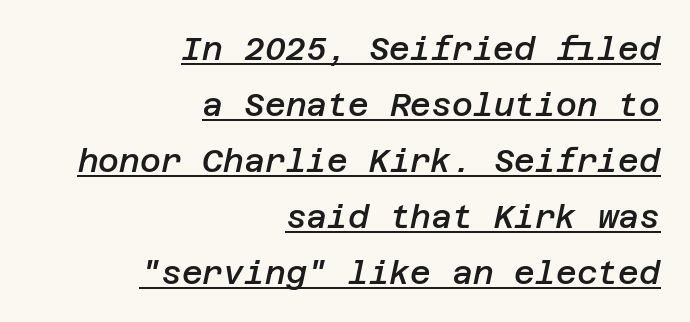
Q: Is the text bold? A: Semi-bold.
Q: Is the text italic (slanted)? A: Yes, it leans right by about 12 degrees.
Q: Is the text underlined? A: Yes.
Q: How is the paragraph aligned? A: Right-aligned.
Q: Is the spacing between letters normal or unusually wide? A: Normal.
Q: Width (condensed, normal, or wide)? A: Normal.
Q: Stroke contrast? A: Low.
Q: x-height? A: Large.
